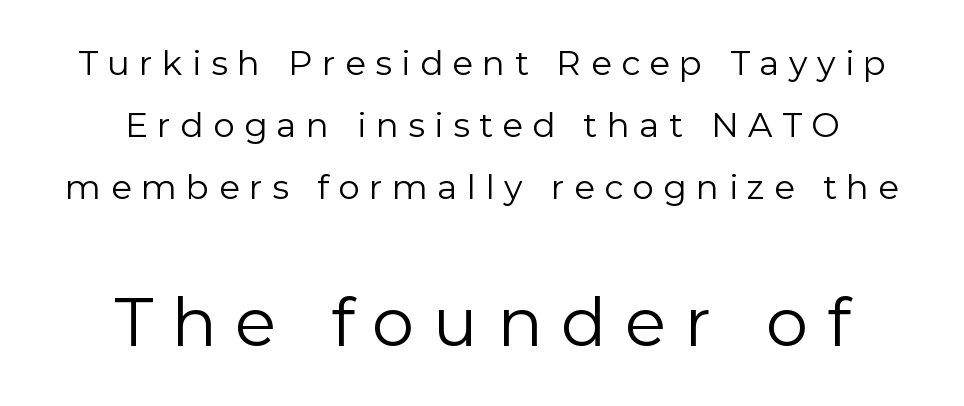
The image shows 67 px regular-weight sans-serif type, upright; set centered, line spacing 1.82x, unusually wide letter spacing (+0.28 em), not underlined; the second (bottom) block is 1.97x larger; low stroke contrast and a medium x-height.
